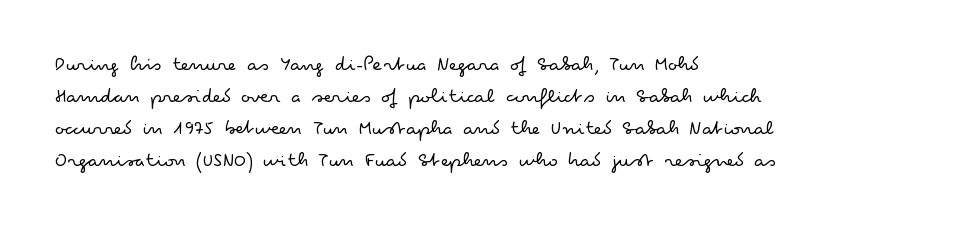
Q: Is the text bold? A: No.
Q: Is the text italic (slanted)? A: No, it is upright.
Q: Is the text underlined? A: No.
Q: How is the paragraph aligned? A: Left-aligned.
Q: Is the spacing between letters normal or unusually wide? A: Normal.
Q: Is the spacing between lines tight, normal or loose? A: Normal.
